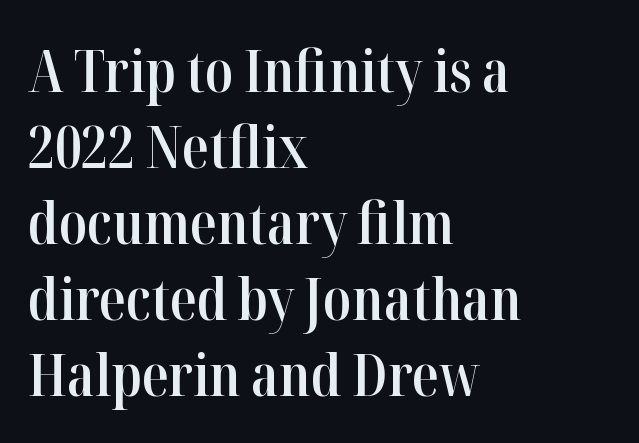
{"serif": "yes", "italic": "no", "bold": "semi", "weight": "semibold", "width": "condensed", "stroke_contrast": "high", "x_height": "medium", "monospaced": "no", "underline": "no", "align": "left", "line_spacing": "normal", "line_spacing_ratio": 1.29, "letter_spacing": "normal", "letter_spacing_em": 0.0, "glyph_px": 59}
